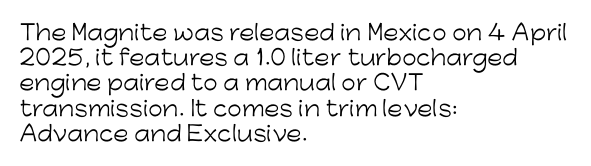
Q: Is the text bold? A: No.
Q: Is the text italic (slanted)? A: No, it is upright.
Q: Is the text underlined? A: No.
Q: How is the paragraph aligned? A: Left-aligned.
Q: Is the spacing between letters normal or unusually wide? A: Normal.
